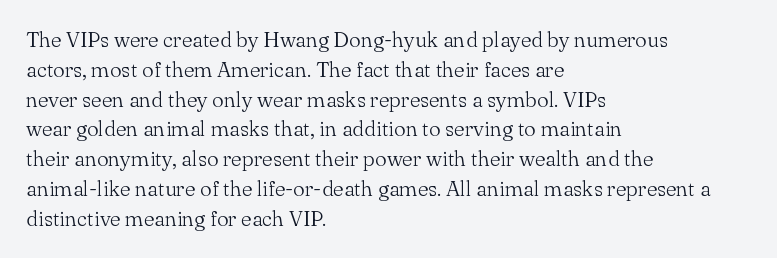
Quick note: interline space is typical. Nothing unusual about the tracking: characters are spaced as the font intends. Unmarked baselines from the first word to the last. No italicization has been applied; the sample stays upright.
